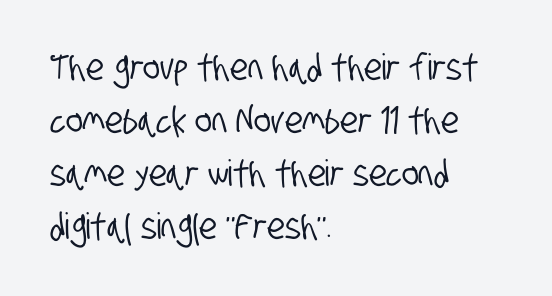
The image shows 36 px condensed sans-serif type; set left-aligned, normal line spacing (1.47x), normal letter spacing, not underlined; low stroke contrast and a large x-height.
